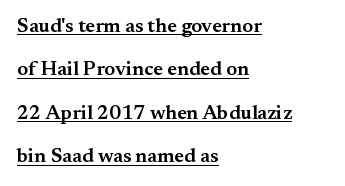
Q: Is the text bold? A: Semi-bold.
Q: Is the text italic (slanted)? A: No, it is upright.
Q: Is the text underlined? A: Yes.
Q: How is the paragraph aligned? A: Left-aligned.
Q: Is the spacing between letters normal or unusually wide? A: Normal.
Q: Is the spacing between lines tight, normal or loose? A: Loose.
